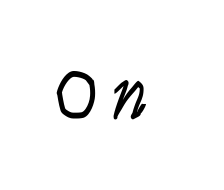
The image shows 71 px light, condensed sans-serif type; set unusually wide letter spacing (+0.2 em), not underlined; low stroke contrast and a large x-height.
